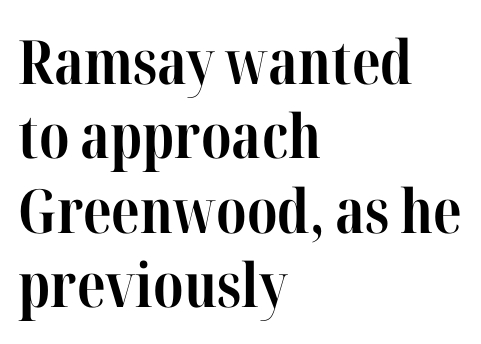
{"serif": "yes", "italic": "no", "bold": "yes", "weight": "bold", "width": "condensed", "stroke_contrast": "high", "x_height": "medium", "monospaced": "no", "underline": "no", "align": "left", "line_spacing_ratio": 1.22, "letter_spacing": "normal", "letter_spacing_em": 0.0, "glyph_px": 61}
